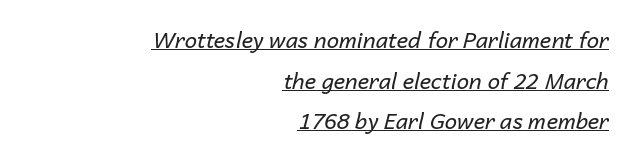
{"italic": "yes", "lean": "right", "slant_degrees": 14, "bold": "no", "underline": "yes", "align": "right", "line_spacing_ratio": 1.85, "letter_spacing": "normal", "letter_spacing_em": 0.0, "glyph_px": 22}
